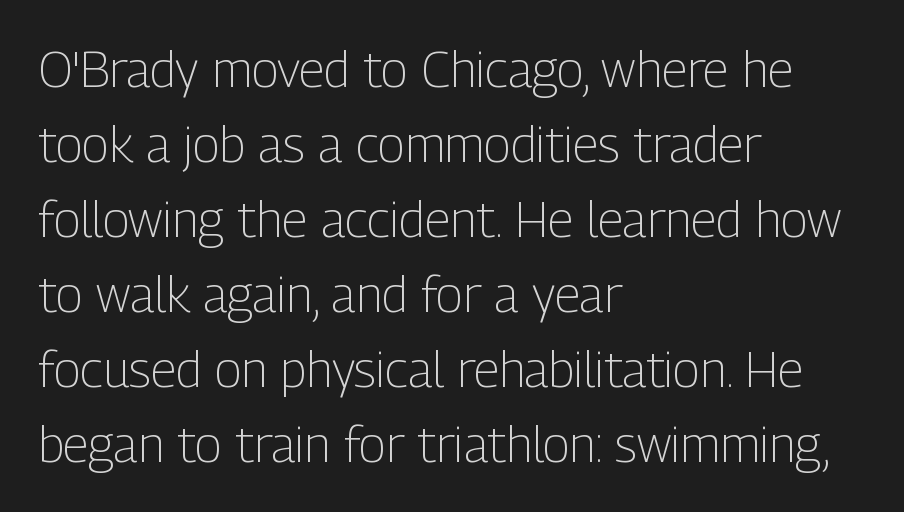
Each word holds together tightly as a unit, with standard inter-letter gaps. This is the regular roman posture of the typeface. Think standard paragraph weight, or any step lighter than that. Plain, unruled lines of type.
